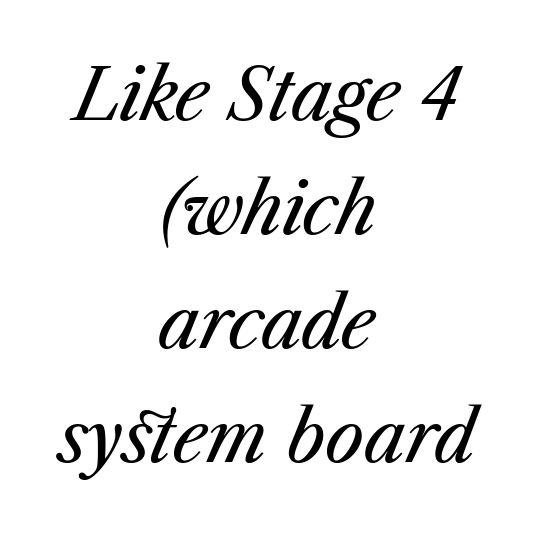
This sample uses an oblique cut, with every glyph tilted off the vertical. You could not count columns in this text — the font is proportionally spaced. The space between consecutive lines is moderate. A light-to-regular cut is what we see here. Neither beginnings nor endings align; midpoints do.
